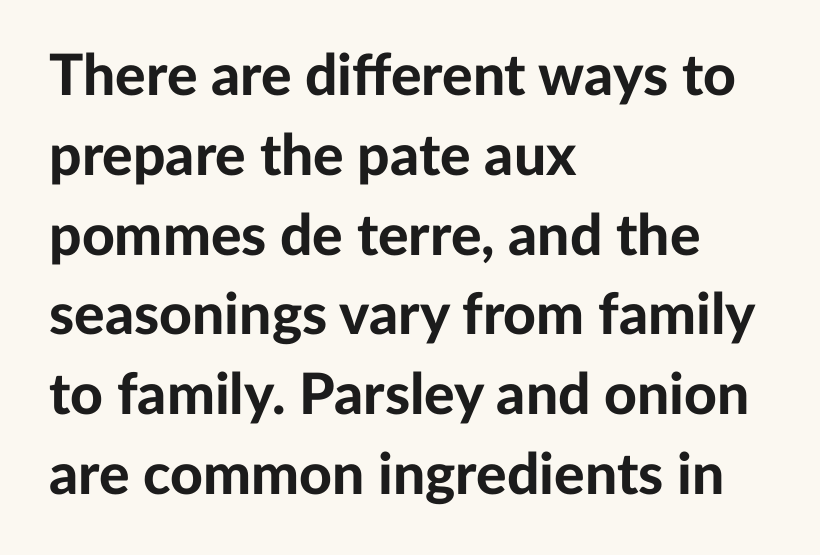
{"serif": "no", "italic": "no", "bold": "yes", "weight": "bold", "width": "normal", "stroke_contrast": "low", "x_height": "medium", "monospaced": "no", "underline": "no", "align": "left", "line_spacing": "normal", "line_spacing_ratio": 1.4, "letter_spacing": "normal", "letter_spacing_em": 0.0, "glyph_px": 57}
